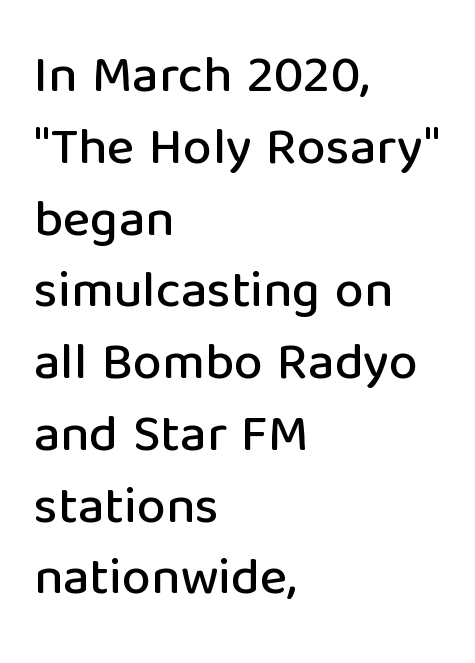
The ragged edge is on the right, which tells us the setting is flush left. Observe the absence of serifs on each vertical stroke in this sample. This sample uses an upright cut, with every glyph sitting square on the baseline. Check the space under the baseline: it is left empty.
